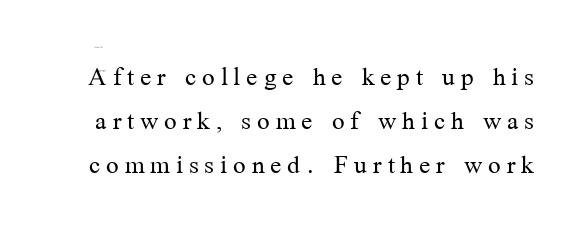
{"serif": "yes", "italic": "no", "bold": "no", "weight": "regular", "width": "normal", "stroke_contrast": "medium", "x_height": "medium", "monospaced": "no", "underline": "no", "line_spacing": "normal", "line_spacing_ratio": 1.58, "letter_spacing": "wide", "letter_spacing_em": 0.21, "glyph_px": 28}
